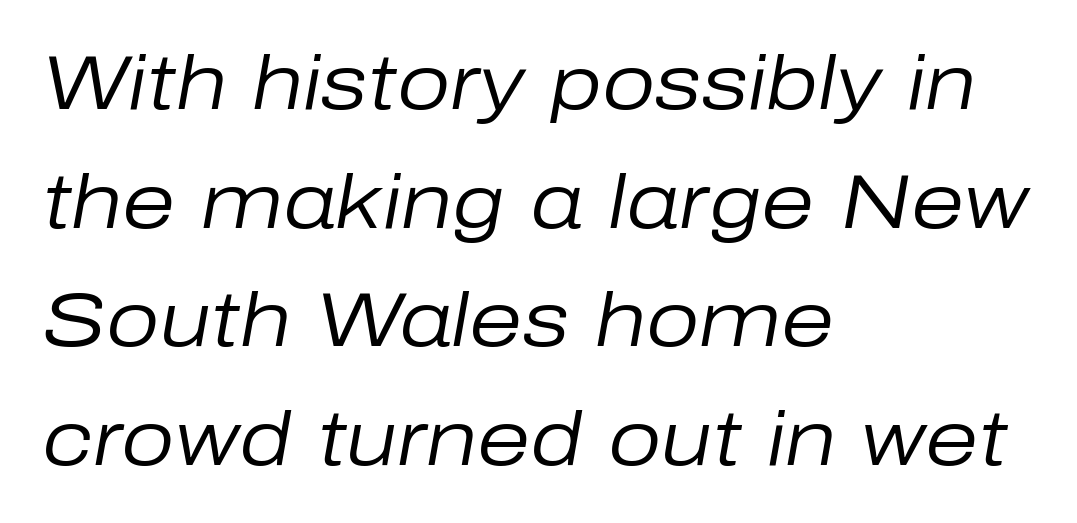
Q: Is the text bold? A: No.
Q: Is the text italic (slanted)? A: Yes, it leans right by about 10 degrees.
Q: Is the text underlined? A: No.
Q: How is the paragraph aligned? A: Left-aligned.
Q: Is the spacing between letters normal or unusually wide? A: Normal.
Q: Is the spacing between lines tight, normal or loose? A: Normal.
Q: Width (condensed, normal, or wide)? A: Normal.
Q: Stroke contrast? A: Low.
Q: x-height? A: Medium.
Q: Monospaced? A: No.
